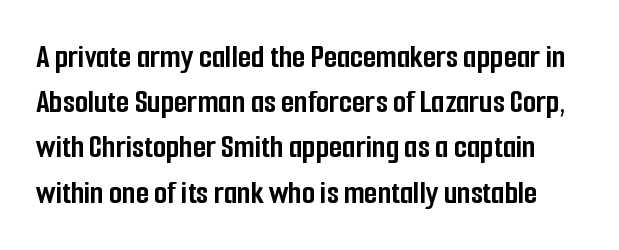
{"serif": "no", "italic": "no", "bold": "yes", "weight": "semibold", "width": "condensed", "stroke_contrast": "low", "x_height": "medium", "monospaced": "no", "underline": "no", "line_spacing": "normal", "line_spacing_ratio": 1.33, "letter_spacing": "normal", "letter_spacing_em": 0.0, "glyph_px": 34}
